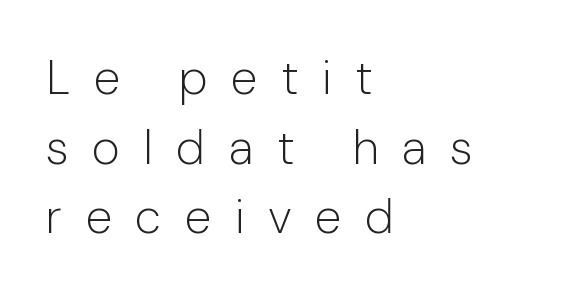
The paragraph shown leans on its left margin. Classification — sans serif. This reads as an unemphasized weight, regular at the heaviest. Any mark beneath the type? The region is blank. The face used here is proportionally spaced, like ordinary book or web type.
